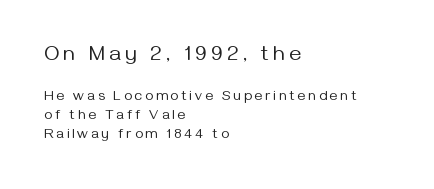
Q: Is the text bold? A: No.
Q: Is the text italic (slanted)? A: No, it is upright.
Q: Is the text underlined? A: No.
Q: How is the paragraph aligned? A: Left-aligned.
Q: Is the spacing between letters normal or unusually wide? A: Unusually wide.
Q: Is the spacing between lines tight, normal or loose? A: Normal.
Q: Which block of text is set in a larger size, the first (top) or the second (bottom)? A: The first (top) one.
